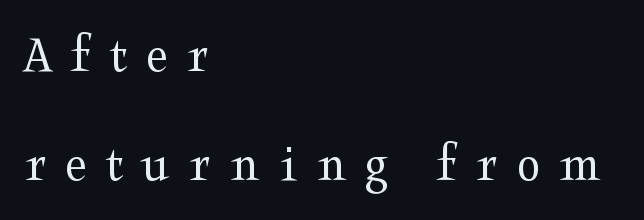
{"serif": "yes", "italic": "no", "bold": "no", "weight": "regular", "width": "wide", "stroke_contrast": "medium", "x_height": "medium", "monospaced": "no", "underline": "no", "align": "left", "line_spacing": "loose", "line_spacing_ratio": 2.02, "letter_spacing": "wide", "letter_spacing_em": 0.35, "glyph_px": 54}
